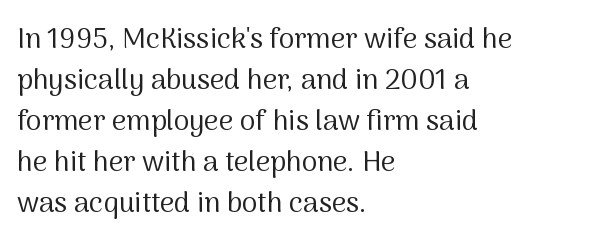
The image shows 28 px regular-weight sans-serif type, upright; set left-aligned, normal line spacing (1.46x), normal letter spacing, not underlined; medium stroke contrast and a medium x-height.
